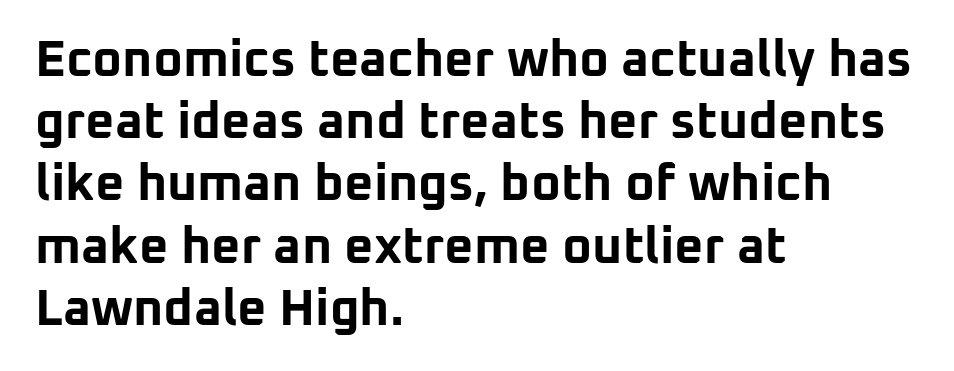
Q: Is the text bold? A: Yes.
Q: Is the text italic (slanted)? A: No, it is upright.
Q: Is the typeface a serif or a sans-serif typeface? A: Sans-serif.
Q: Is the text underlined? A: No.
Q: How is the paragraph aligned? A: Left-aligned.
Q: Is the spacing between letters normal or unusually wide? A: Normal.
Q: Width (condensed, normal, or wide)? A: Normal.
Q: Stroke contrast? A: Low.
Q: x-height? A: Medium.
Q: Monospaced? A: No.
